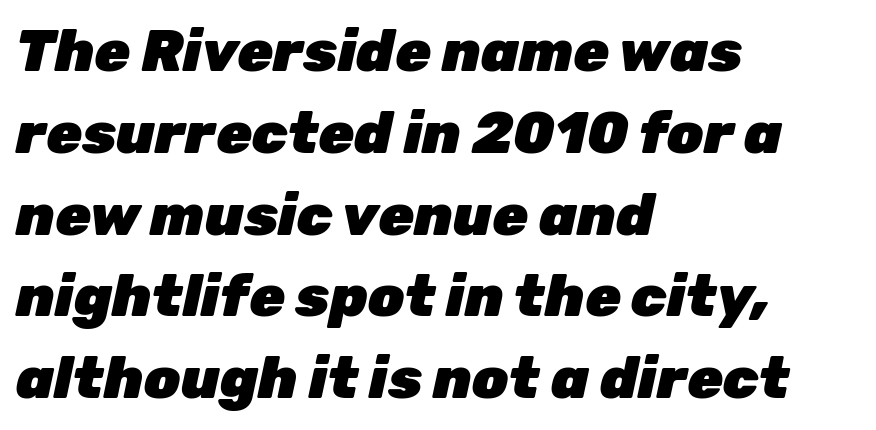
The image shows 58 px heavy type, italic (leaning right); set left-aligned, normal line spacing (1.41x), normal letter spacing, not underlined; low stroke contrast and a medium x-height.
